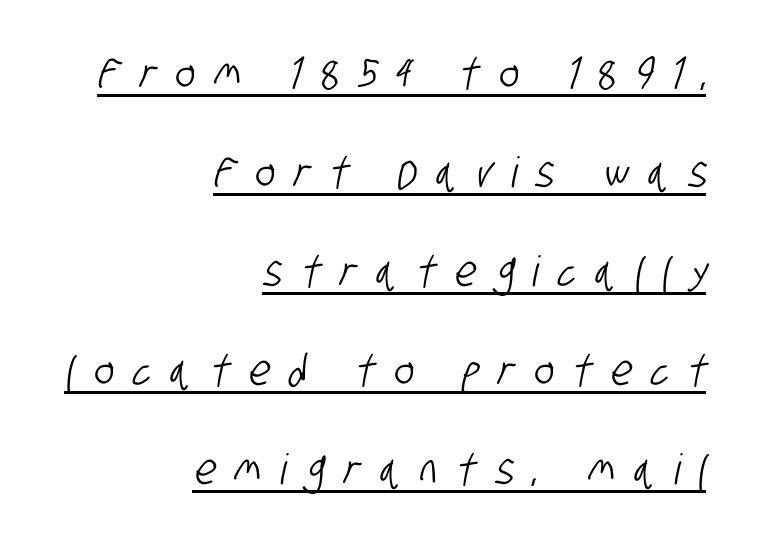
The image shows 42 px condensed sans-serif type; set right-aligned, loose line spacing (2.36x), unusually wide letter spacing (+0.46 em), underlined; low stroke contrast and a large x-height.
